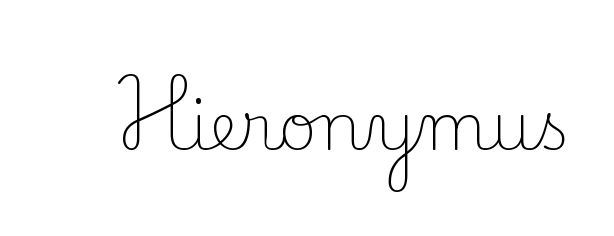
The image shows 66 px light serif type, upright; set normal letter spacing, not underlined; low stroke contrast and a small x-height.
